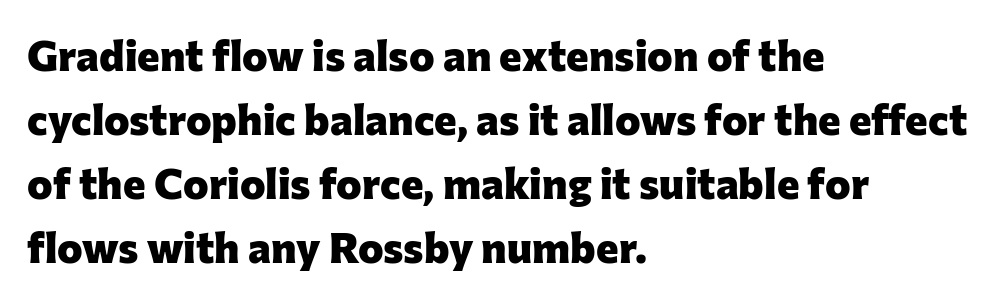
The image shows 43 px heavy sans-serif type, upright; set left-aligned, normal line spacing (1.49x), normal letter spacing, not underlined; low stroke contrast and a medium x-height.
